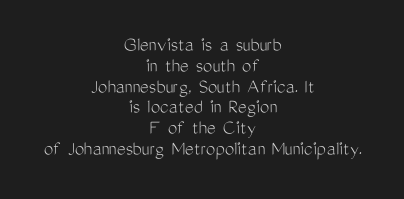
The image shows 21 px text type, upright; set centered, tight line spacing (0.99x), normal letter spacing, not underlined.
